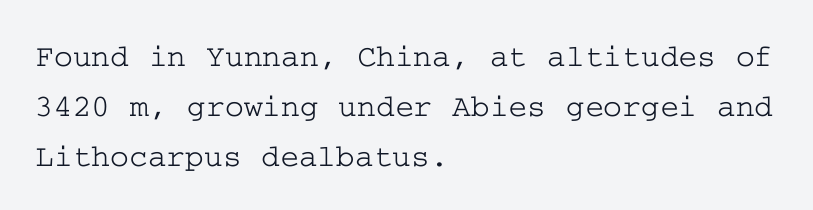
Spacing between characters is what you'd get straight out of the box. The designer left line spacing at the default. This rendering features lettering with no underline. Is there any slant? The stems are plumb.
